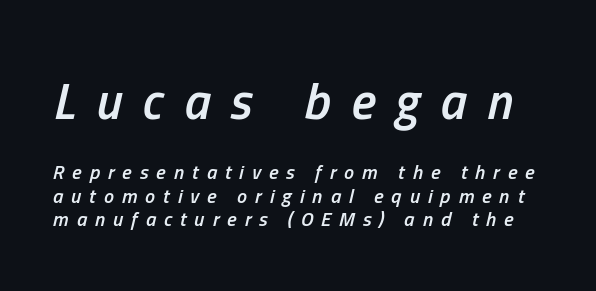
The tracking jumps out immediately: characters are airy and widely separated. Does the lettering tilt? It does — this is italic. Size contrast runs from large at the top to small at the bottom. Set as a demibold, roughly 600 on the weight scale. The area under the type is left untouched.
